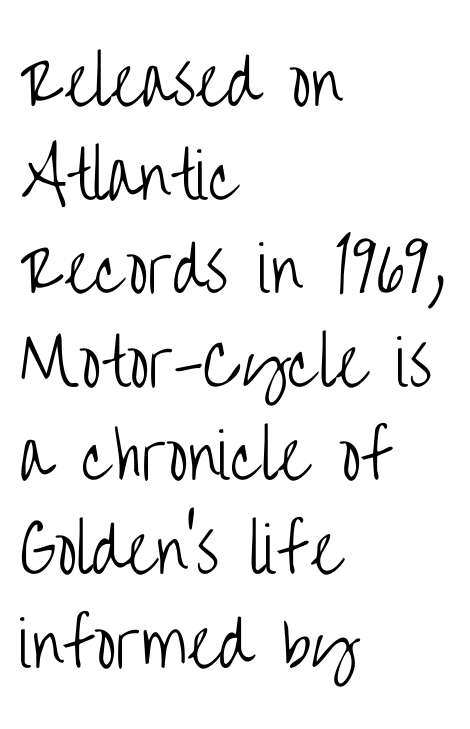
{"serif": "no", "italic": "no", "bold": "no", "weight": "light", "width": "condensed", "stroke_contrast": "low", "x_height": "large", "monospaced": "no", "underline": "no", "align": "left", "line_spacing": "normal", "line_spacing_ratio": 1.51, "letter_spacing": "normal", "letter_spacing_em": 0.0, "glyph_px": 62}
